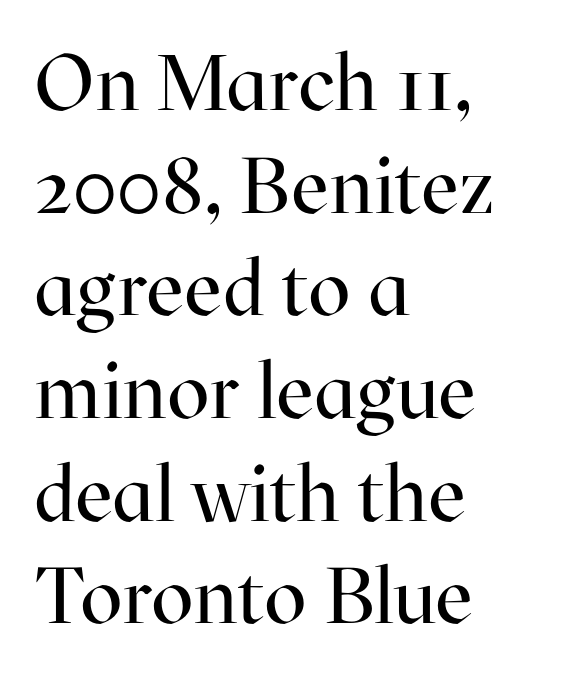
{"serif": "yes", "italic": "no", "bold": "no", "weight": "regular", "width": "normal", "stroke_contrast": "high", "x_height": "medium", "monospaced": "no", "underline": "no", "align": "left", "line_spacing": "normal", "line_spacing_ratio": 1.3, "letter_spacing": "normal", "letter_spacing_em": 0.0, "glyph_px": 79}
